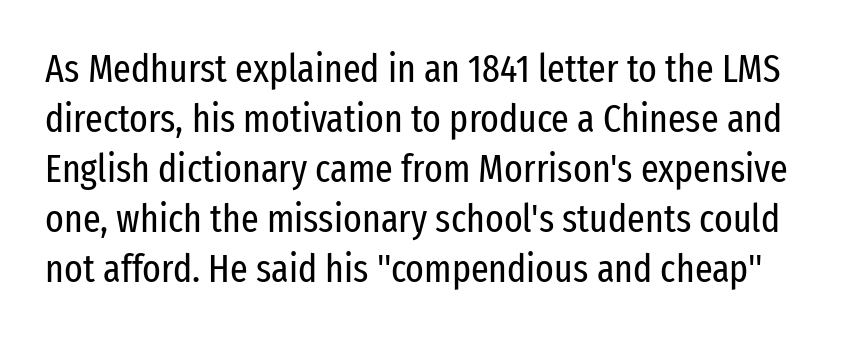
Each new line begins a customary step beneath the previous one. No italicization has been applied; the sample stays upright. Serif or sans? Sans — the stroke terminals are bare. You could not count columns in this text — the font is proportionally spaced. The glyphs are unaccompanied by any horizontal stroke below them.
